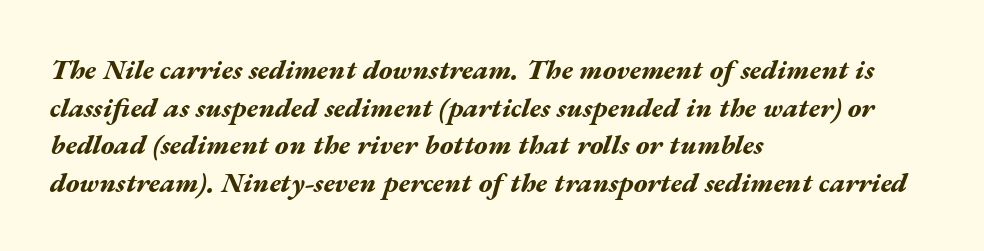
Q: Is the text bold? A: Yes.
Q: Is the text italic (slanted)? A: Yes, it leans right by about 17 degrees.
Q: Is the text underlined? A: No.
Q: How is the paragraph aligned? A: Left-aligned.
Q: Is the spacing between letters normal or unusually wide? A: Normal.
Q: Is the spacing between lines tight, normal or loose? A: Normal.
Q: Width (condensed, normal, or wide)? A: Wide.
Q: Stroke contrast? A: Medium.
Q: x-height? A: Medium.
Q: Monospaced? A: No.
